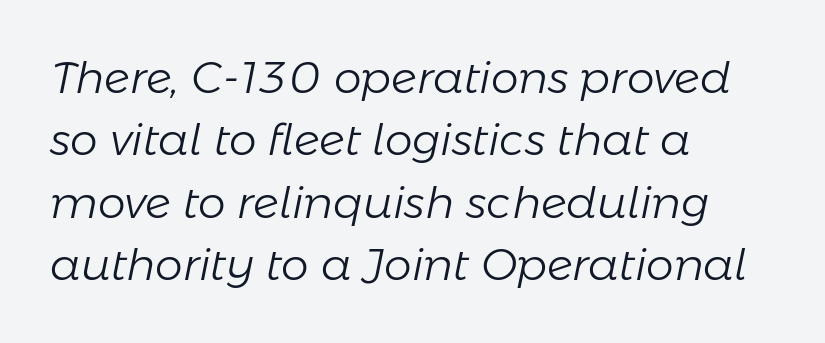
The image shows 44 px light type, italic (leaning right); set left-aligned, normal line spacing (1.42x), normal letter spacing, not underlined; low stroke contrast and a medium x-height.
